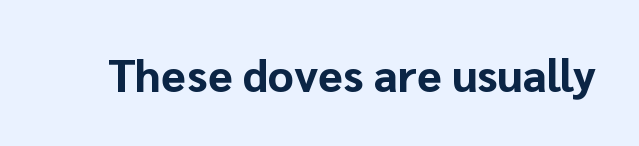
{"serif": "no", "italic": "no", "bold": "yes", "weight": "bold", "width": "normal", "stroke_contrast": "low", "x_height": "medium", "monospaced": "no", "underline": "no", "letter_spacing": "normal", "letter_spacing_em": 0.0, "glyph_px": 45}
